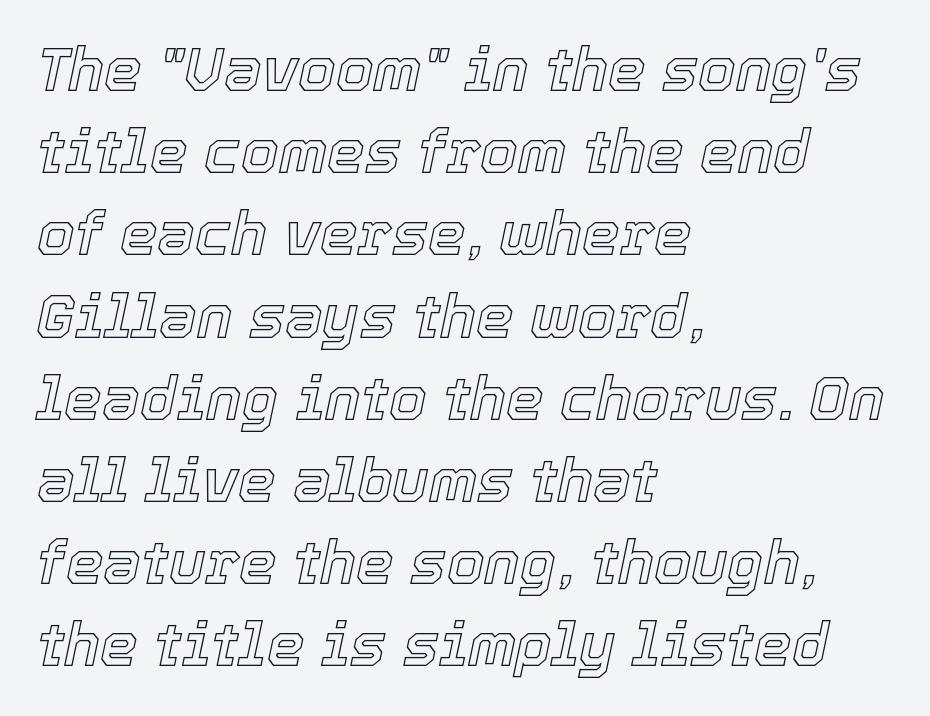
{"italic": "yes", "lean": "right", "slant_degrees": 12, "width": "normal", "x_height": "medium", "monospaced": "no", "underline": "no", "align": "left", "line_spacing": "normal", "line_spacing_ratio": 1.37, "letter_spacing": "normal", "letter_spacing_em": 0.0, "glyph_px": 60}
